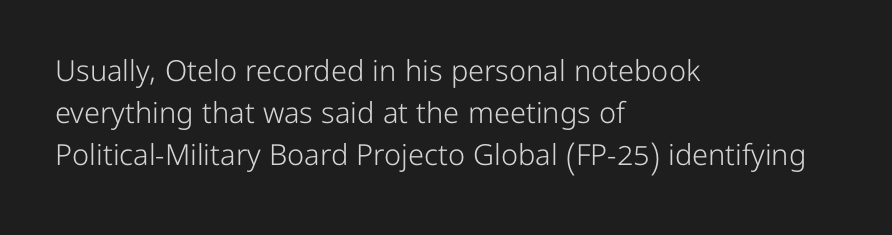
Q: Is the text bold? A: No.
Q: Is the text italic (slanted)? A: No, it is upright.
Q: Is the typeface a serif or a sans-serif typeface? A: Sans-serif.
Q: Is the text underlined? A: No.
Q: How is the paragraph aligned? A: Left-aligned.
Q: Is the spacing between letters normal or unusually wide? A: Normal.
Q: Is the spacing between lines tight, normal or loose? A: Normal.
Q: Width (condensed, normal, or wide)? A: Normal.
Q: Stroke contrast? A: Low.
Q: x-height? A: Medium.
Q: Monospaced? A: No.
